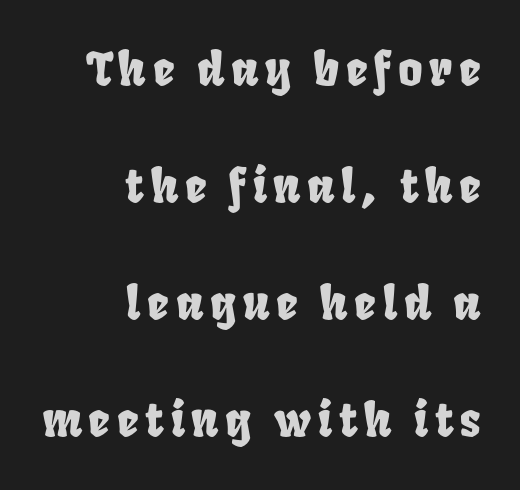
The image shows 47 px condensed type; set right-aligned, loose line spacing (2.49x), not underlined; low stroke contrast and a large x-height.
